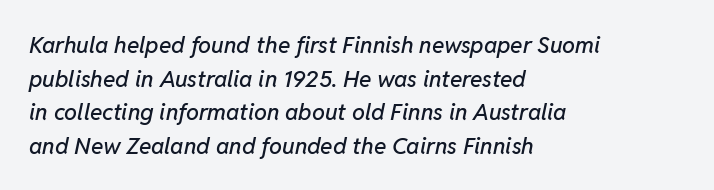
Descenders hang freely into open space. This rendering leaves character spacing at its baseline value. Does the copy run flush right? No — it runs flush left. Reading down the column, the eye jumps a familiar distance to each next line. A typesetter would mark this as italic.
